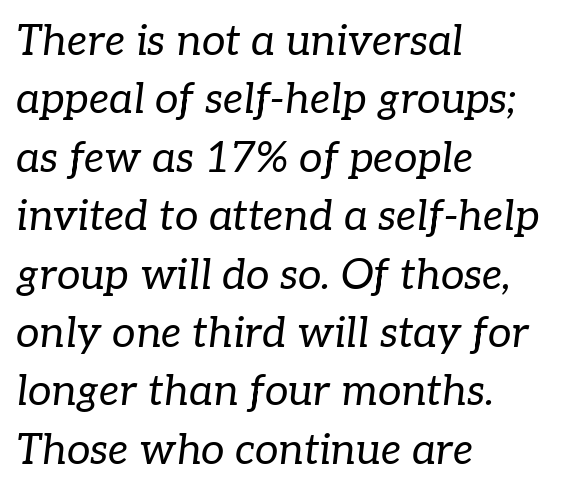
Quick note: italic. Nothing unusual about the tracking: characters are spaced as the font intends. Stroke terminals: seriffed. Type without underlining. Looks like regular typesetting: each glyph gets only the width it needs.
